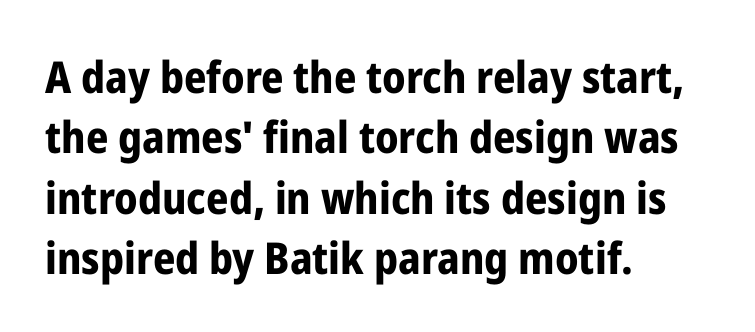
{"serif": "no", "italic": "no", "bold": "yes", "weight": "bold", "width": "condensed", "stroke_contrast": "low", "x_height": "medium", "monospaced": "no", "underline": "no", "align": "left", "line_spacing": "normal", "line_spacing_ratio": 1.37, "letter_spacing": "normal", "letter_spacing_em": 0.0, "glyph_px": 44}
